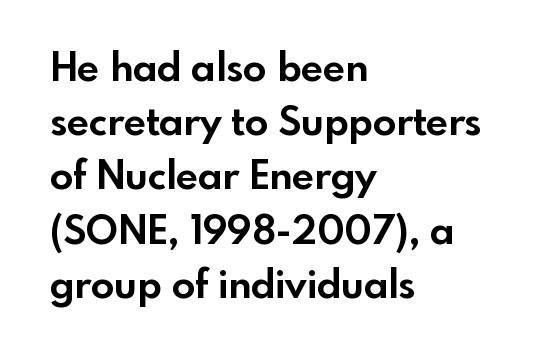
Q: Is the text bold? A: Yes.
Q: Is the text italic (slanted)? A: No, it is upright.
Q: Is the typeface a serif or a sans-serif typeface? A: Sans-serif.
Q: Is the text underlined? A: No.
Q: How is the paragraph aligned? A: Left-aligned.
Q: Is the spacing between letters normal or unusually wide? A: Normal.
Q: Is the spacing between lines tight, normal or loose? A: Normal.
Q: Width (condensed, normal, or wide)? A: Normal.
Q: x-height? A: Small.
Q: Monospaced? A: No.
